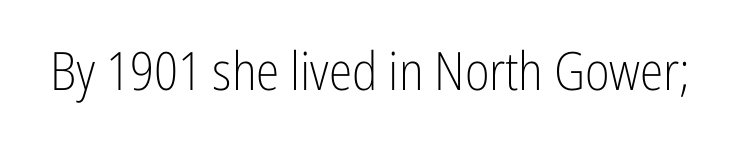
{"serif": "no", "italic": "no", "bold": "no", "weight": "light", "width": "condensed", "stroke_contrast": "low", "x_height": "medium", "monospaced": "no", "underline": "no", "letter_spacing": "normal", "letter_spacing_em": 0.0, "glyph_px": 53}
